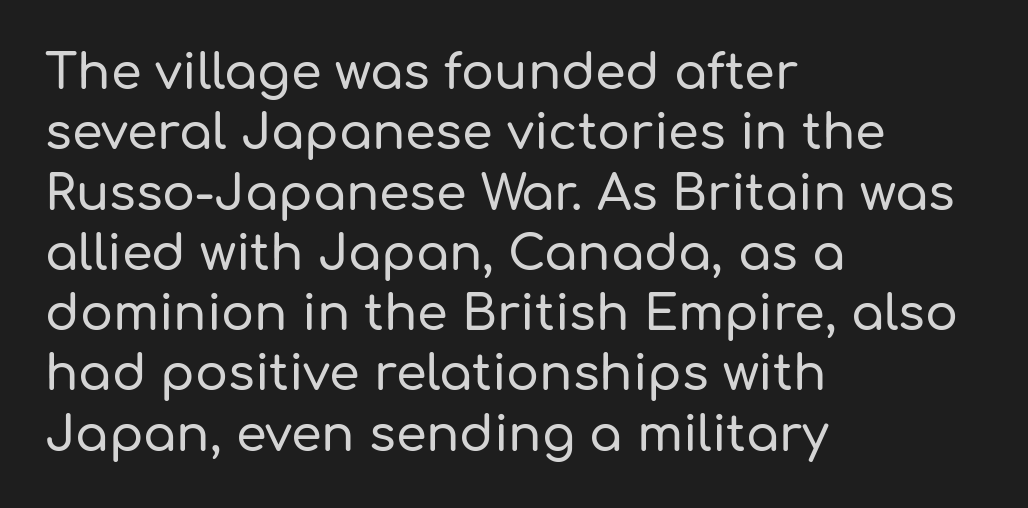
The image shows 49 px sans-serif type, upright; set left-aligned, line spacing 1.23x, normal letter spacing, not underlined; low stroke contrast and a medium x-height.
